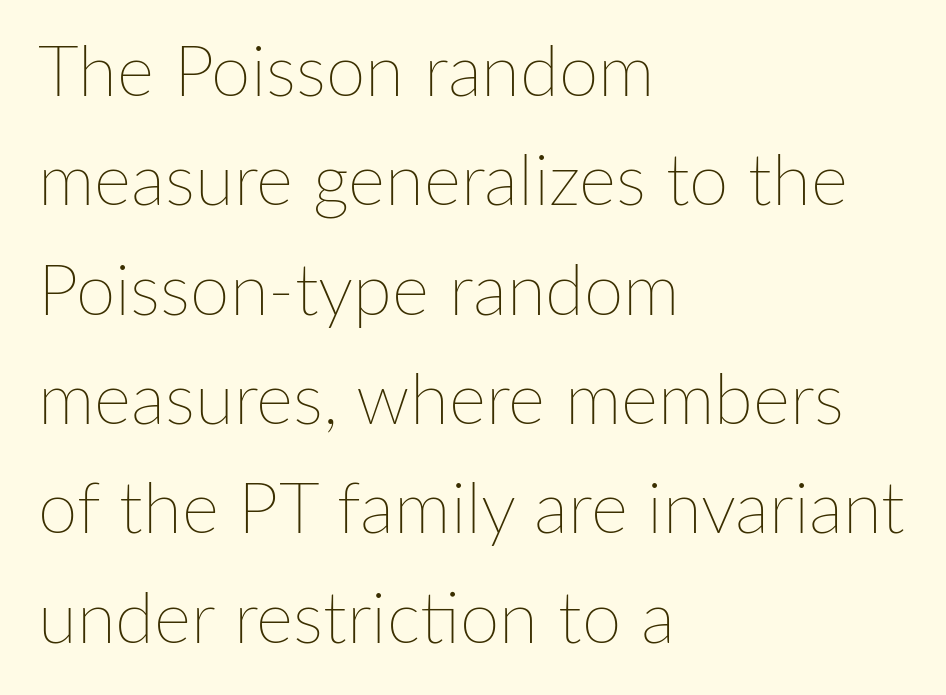
Nope, not italic — everything's standing straight. Each line starts at the same left margin while the right side varies. Horizontal bands of white between lines are of average thickness. You could call the tracking neutral — neither tight nor loose.
